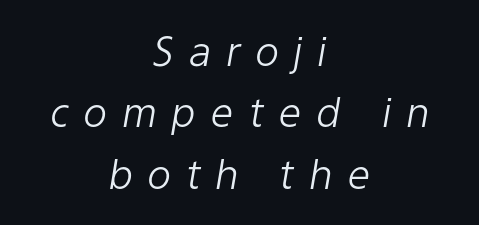
Q: Is the text bold? A: No.
Q: Is the text italic (slanted)? A: Yes, it leans right by about 9 degrees.
Q: Is the text underlined? A: No.
Q: How is the paragraph aligned? A: Centered.
Q: Is the spacing between letters normal or unusually wide? A: Unusually wide.
Q: Is the spacing between lines tight, normal or loose? A: Normal.
Q: Width (condensed, normal, or wide)? A: Normal.
Q: Stroke contrast? A: Low.
Q: x-height? A: Medium.
Q: Monospaced? A: No.
